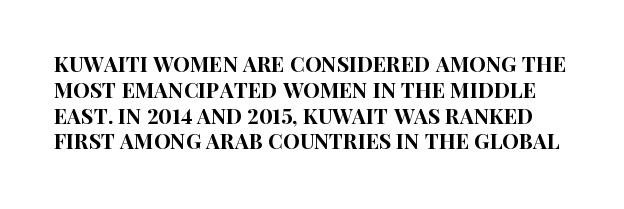
The image shows 21 px text type, upright; set line spacing 1.23x, normal letter spacing, not underlined.
